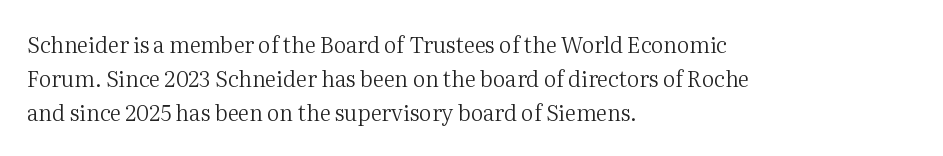
{"italic": "no", "bold": "no", "underline": "no", "align": "left", "line_spacing": "normal", "line_spacing_ratio": 1.55, "letter_spacing": "normal", "letter_spacing_em": 0.0, "glyph_px": 22}
